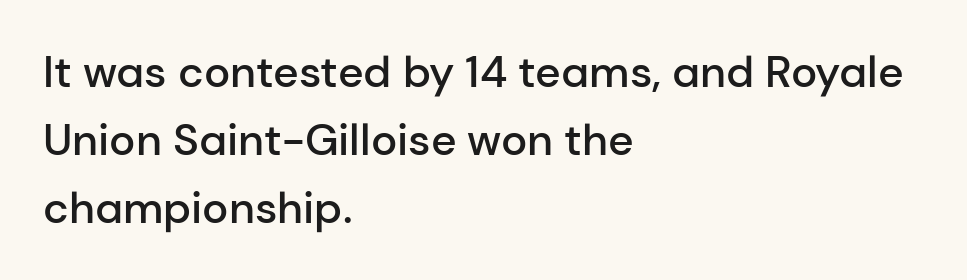
Q: Is the text bold? A: Semi-bold.
Q: Is the text italic (slanted)? A: No, it is upright.
Q: Is the typeface a serif or a sans-serif typeface? A: Sans-serif.
Q: Is the text underlined? A: No.
Q: How is the paragraph aligned? A: Left-aligned.
Q: Is the spacing between letters normal or unusually wide? A: Normal.
Q: Is the spacing between lines tight, normal or loose? A: Normal.
Q: Width (condensed, normal, or wide)? A: Normal.
Q: Stroke contrast? A: Low.
Q: x-height? A: Medium.
Q: Monospaced? A: No.
